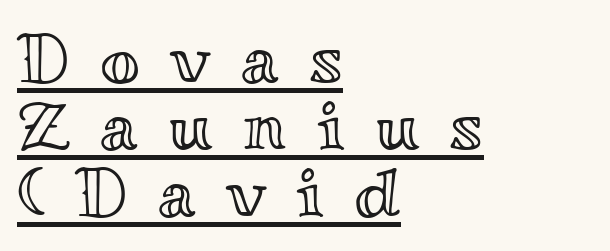
{"italic": "no", "width": "wide", "x_height": "small", "monospaced": "no", "underline": "yes", "align": "left", "line_spacing": "tight", "line_spacing_ratio": 0.97, "letter_spacing": "wide", "letter_spacing_em": 0.44, "glyph_px": 69}
